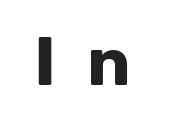
Q: Is the text bold? A: Yes.
Q: Is the text italic (slanted)? A: No, it is upright.
Q: Is the typeface a serif or a sans-serif typeface? A: Sans-serif.
Q: Is the text underlined? A: No.
Q: Is the spacing between letters normal or unusually wide? A: Unusually wide.
Q: Width (condensed, normal, or wide)? A: Normal.
Q: Stroke contrast? A: Low.
Q: x-height? A: Medium.
Q: Monospaced? A: No.
